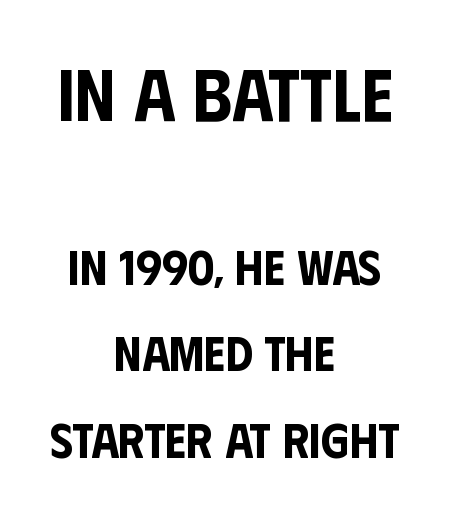
{"serif": "no", "italic": "no", "width": "condensed", "stroke_contrast": "low", "x_height": "large", "monospaced": "no", "underline": "no", "align": "center", "line_spacing_ratio": 1.77, "letter_spacing": "normal", "letter_spacing_em": 0.0, "larger_block": "first", "size_ratio": 1.49, "glyph_px": 73}
